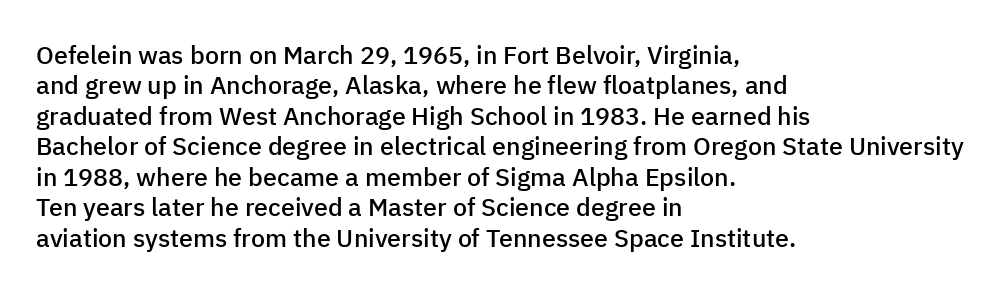
Q: Is the text bold? A: Semi-bold.
Q: Is the text italic (slanted)? A: No, it is upright.
Q: Is the text underlined? A: No.
Q: How is the paragraph aligned? A: Left-aligned.
Q: Is the spacing between letters normal or unusually wide? A: Normal.
